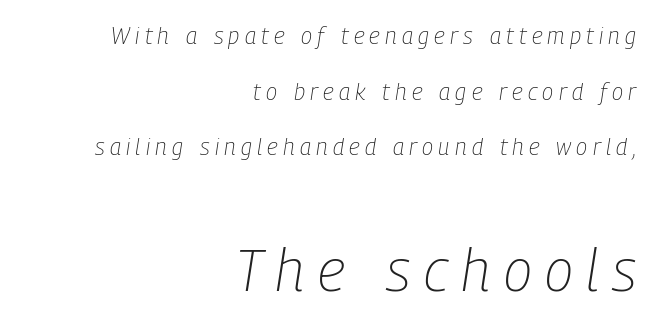
This sample is right-justified, so line beginnings fall wherever the words allow. Loose tracking; the words dissolve into strings of separated letters. Plain, unruled lines of type. You can tell it's italic because the verticals aren't actually vertical. The designer gave the closing block more size than the opening block. A typesetter would call this proportional, since set widths differ per character.
